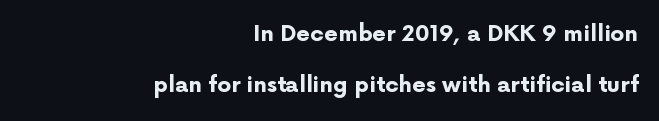
{"italic": "no", "bold": "yes", "underline": "no", "align": "right", "line_spacing": "loose", "line_spacing_ratio": 2.34, "letter_spacing": "normal", "letter_spacing_em": 0.0, "glyph_px": 22}
